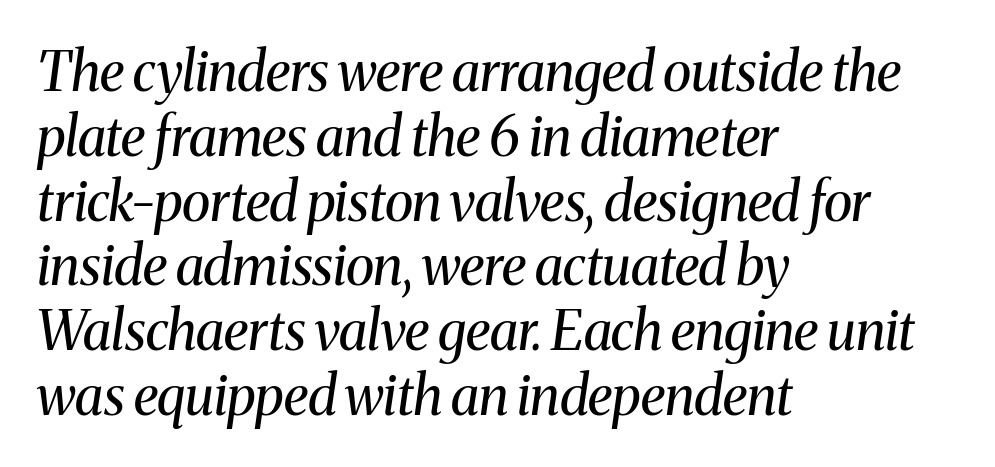
Q: Is the text bold? A: No.
Q: Is the text italic (slanted)? A: Yes, it leans right by about 8 degrees.
Q: Is the typeface a serif or a sans-serif typeface? A: Serif.
Q: Is the text underlined? A: No.
Q: How is the paragraph aligned? A: Left-aligned.
Q: Is the spacing between letters normal or unusually wide? A: Normal.
Q: Width (condensed, normal, or wide)? A: Normal.
Q: Stroke contrast? A: Medium.
Q: x-height? A: Medium.
Q: Monospaced? A: No.
